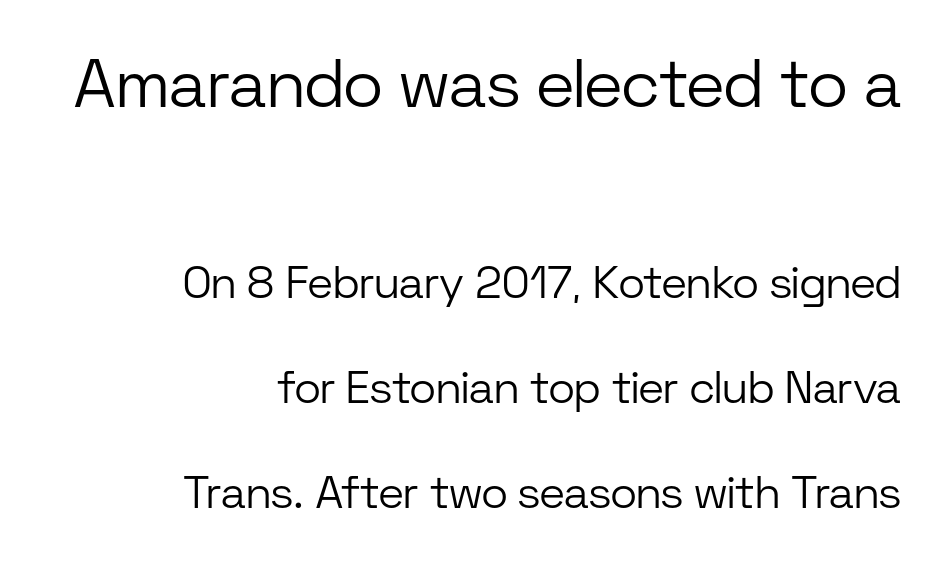
Q: Is the text bold? A: No.
Q: Is the text italic (slanted)? A: No, it is upright.
Q: Is the typeface a serif or a sans-serif typeface? A: Sans-serif.
Q: Is the text underlined? A: No.
Q: How is the paragraph aligned? A: Right-aligned.
Q: Is the spacing between letters normal or unusually wide? A: Normal.
Q: Is the spacing between lines tight, normal or loose? A: Loose.
Q: Which block of text is set in a larger size, the first (top) or the second (bottom)? A: The first (top) one.
Q: Width (condensed, normal, or wide)? A: Normal.
Q: Stroke contrast? A: Low.
Q: x-height? A: Medium.
Q: Monospaced? A: No.
